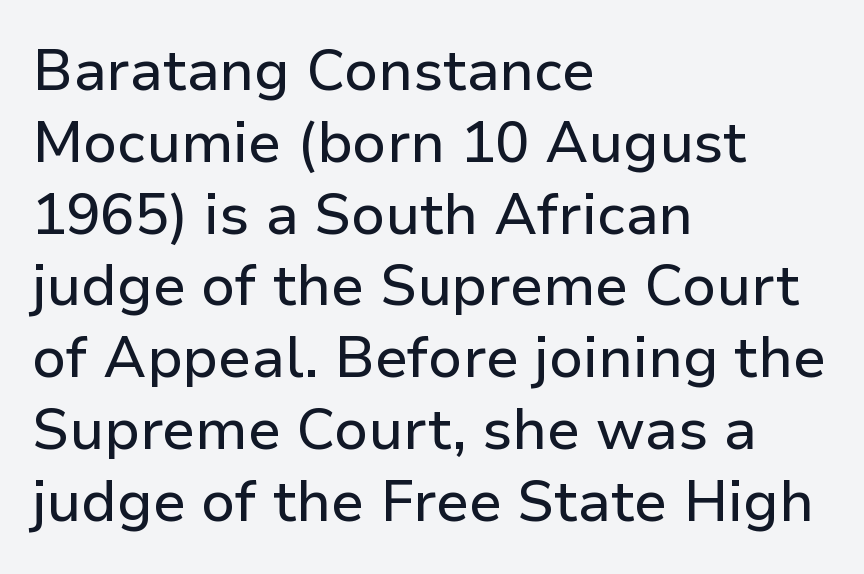
{"serif": "no", "italic": "no", "width": "normal", "stroke_contrast": "low", "x_height": "medium", "monospaced": "no", "underline": "no", "align": "left", "line_spacing": "normal", "line_spacing_ratio": 1.26, "letter_spacing": "normal", "letter_spacing_em": 0.0, "glyph_px": 57}
